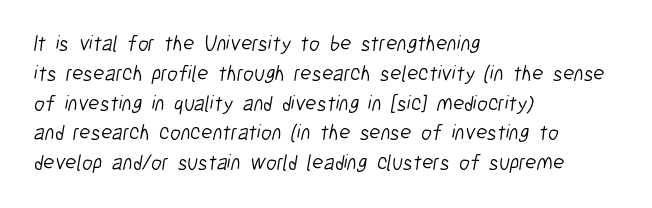
The image shows 21 px text type; set left-aligned, normal line spacing (1.42x), normal letter spacing, not underlined.
